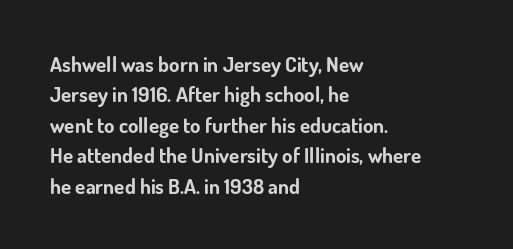
{"italic": "no", "bold": "yes", "underline": "no", "align": "left", "line_spacing": "normal", "line_spacing_ratio": 1.45, "letter_spacing": "normal", "letter_spacing_em": 0.0, "glyph_px": 21}
